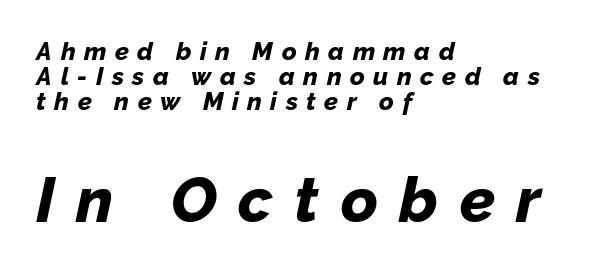
The image shows 63 px bold type, italic (leaning right); set left-aligned, tight line spacing (1.01x), unusually wide letter spacing (+0.34 em), not underlined; the second (bottom) block is 2.52x larger; low stroke contrast and a medium x-height.
